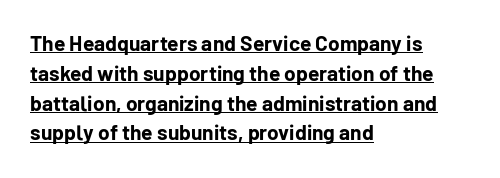
Unlike italic type, these characters show no tilt at all. Left-aligned paragraph, ragged on the right. The typesetting leans heavy: a genuine bold. The space between consecutive lines is moderate. Is the letter spacing exaggerated? No — it looks like the ordinary default.
